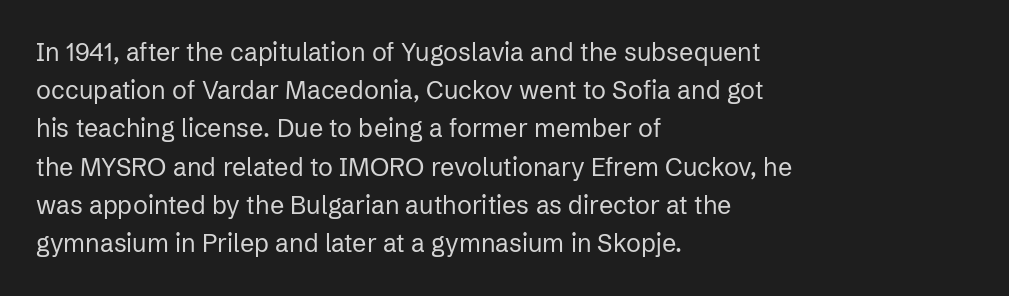
{"italic": "no", "bold": "no", "underline": "no", "align": "left", "line_spacing": "normal", "line_spacing_ratio": 1.53, "letter_spacing": "normal", "letter_spacing_em": 0.0, "glyph_px": 25}
